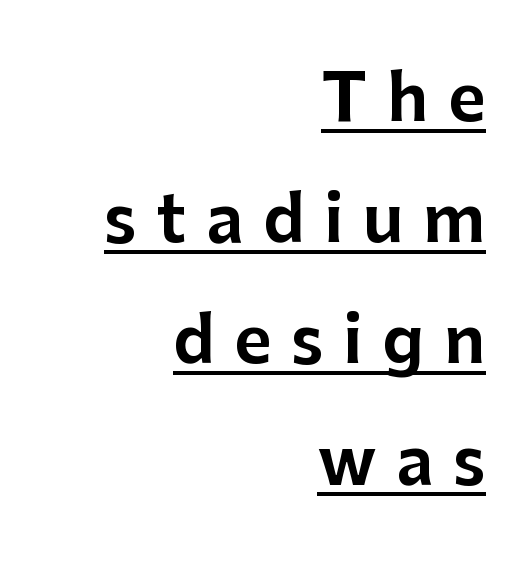
Q: Is the text italic (slanted)? A: No, it is upright.
Q: Is the typeface a serif or a sans-serif typeface? A: Sans-serif.
Q: Is the text underlined? A: Yes.
Q: How is the paragraph aligned? A: Right-aligned.
Q: Is the spacing between letters normal or unusually wide? A: Unusually wide.
Q: Width (condensed, normal, or wide)? A: Normal.
Q: Stroke contrast? A: Low.
Q: x-height? A: Medium.
Q: Monospaced? A: No.
